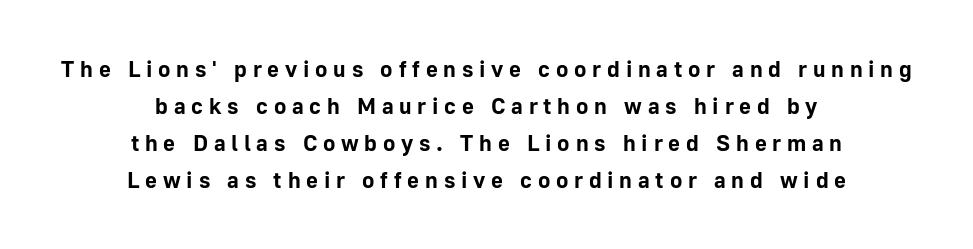
Q: Is the text bold? A: Yes.
Q: Is the text italic (slanted)? A: No, it is upright.
Q: Is the text underlined? A: No.
Q: How is the paragraph aligned? A: Centered.
Q: Is the spacing between letters normal or unusually wide? A: Unusually wide.
Q: Is the spacing between lines tight, normal or loose? A: Normal.
